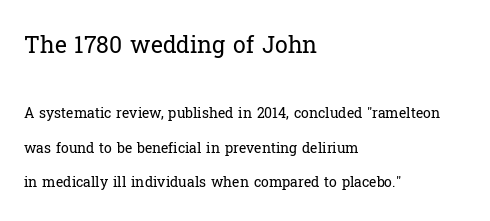
{"italic": "no", "bold": "no", "underline": "no", "align": "left", "line_spacing": "loose", "line_spacing_ratio": 2.49, "letter_spacing": "normal", "letter_spacing_em": 0.0, "larger_block": "first", "size_ratio": 1.64, "glyph_px": 23}
